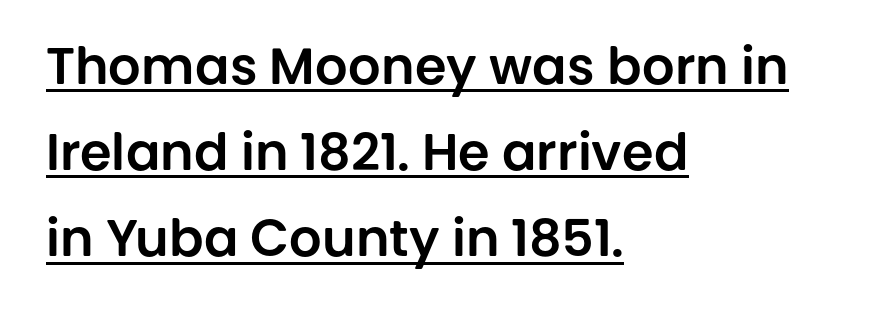
The image shows 51 px sans-serif type, upright; set left-aligned, normal line spacing (1.69x), normal letter spacing, underlined; low stroke contrast and a large x-height.
